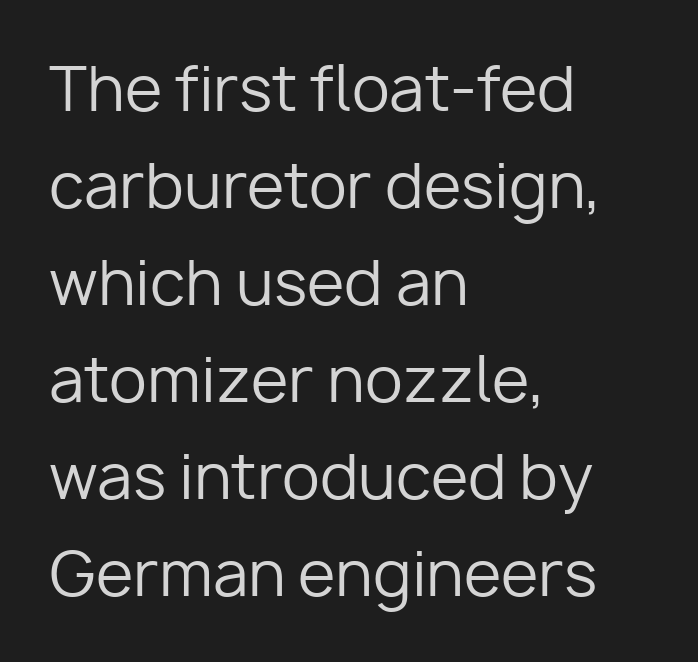
{"serif": "no", "italic": "no", "bold": "no", "weight": "regular", "width": "normal", "stroke_contrast": "low", "x_height": "medium", "monospaced": "no", "underline": "no", "align": "left", "line_spacing": "normal", "line_spacing_ratio": 1.59, "letter_spacing": "normal", "letter_spacing_em": 0.0, "glyph_px": 61}
